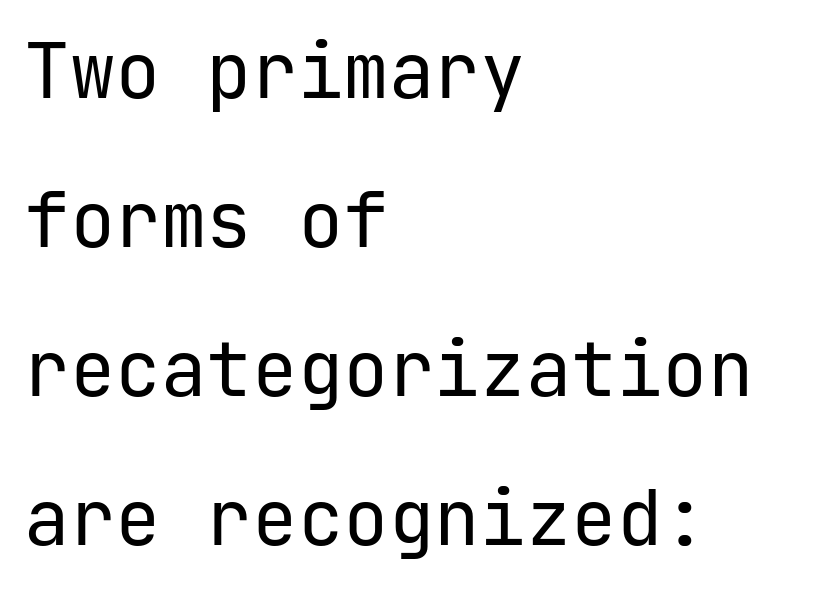
{"serif": "no", "italic": "no", "bold": "no", "weight": "regular", "width": "normal", "stroke_contrast": "low", "x_height": "medium", "monospaced": "yes", "underline": "no", "align": "left", "line_spacing": "loose", "line_spacing_ratio": 1.96, "letter_spacing": "normal", "letter_spacing_em": 0.0, "glyph_px": 76}
